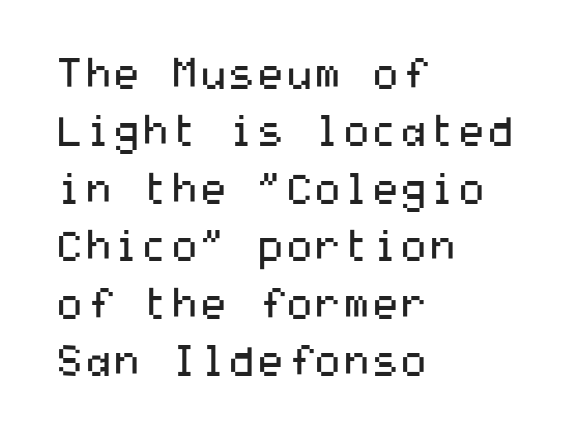
{"serif": "no", "italic": "no", "bold": "no", "weight": "regular", "width": "wide", "stroke_contrast": "medium", "x_height": "medium", "underline": "no", "align": "left", "line_spacing": "normal", "line_spacing_ratio": 1.4, "letter_spacing": "normal", "letter_spacing_em": 0.0, "glyph_px": 41}
